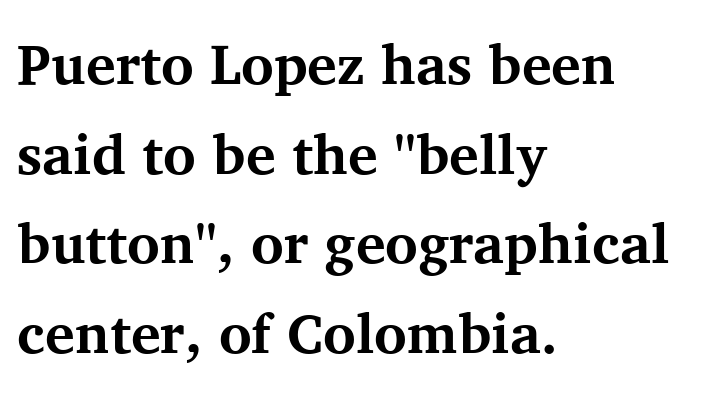
The image shows 56 px bold serif type, upright; set left-aligned, normal line spacing (1.6x), normal letter spacing, not underlined; medium stroke contrast and a medium x-height.
